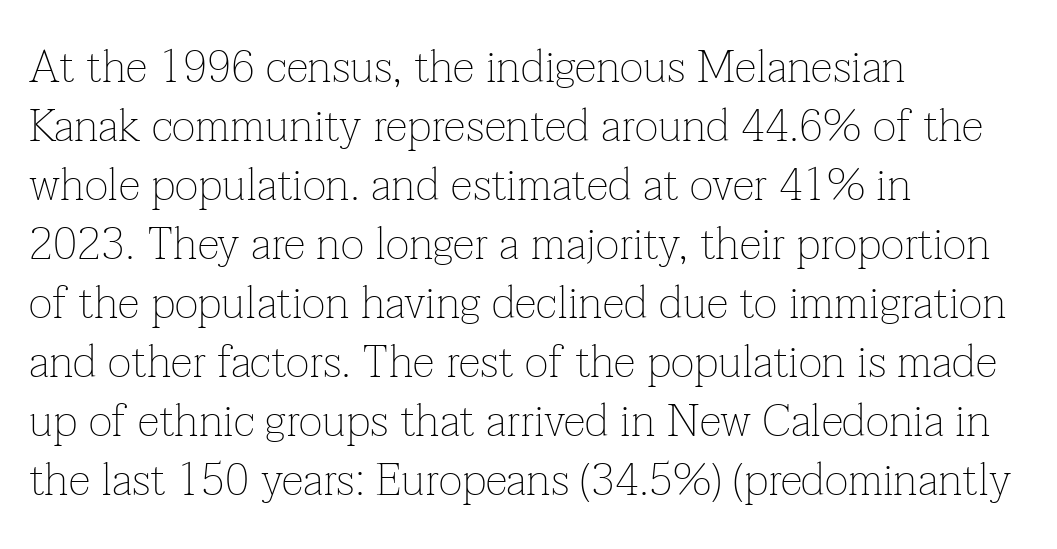
Stroke mass is kept to a normal reading level or below. Italic? Not at all — the glyphs are vertical. I'd call this a serif setting — the letters wear small feet. Letter spacing: default. Baseline-to-baseline distance is the conventional proportion of letter height. The zone under the glyphs is completely vacant.
